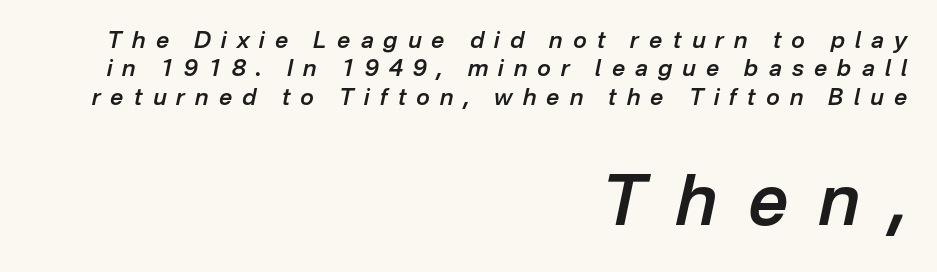
Q: Is the text bold? A: Semi-bold.
Q: Is the text italic (slanted)? A: Yes, it leans right by about 12 degrees.
Q: Is the text underlined? A: No.
Q: How is the paragraph aligned? A: Right-aligned.
Q: Is the spacing between letters normal or unusually wide? A: Unusually wide.
Q: Which block of text is set in a larger size, the first (top) or the second (bottom)? A: The second (bottom) one.
Q: Width (condensed, normal, or wide)? A: Normal.
Q: Stroke contrast? A: Low.
Q: x-height? A: Medium.
Q: Monospaced? A: No.
